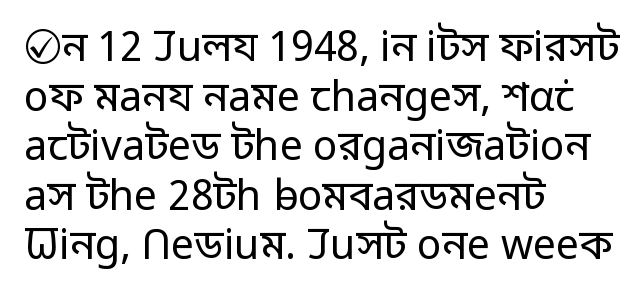
Q: Is the text bold? A: No.
Q: Is the text italic (slanted)? A: No, it is upright.
Q: Is the typeface a serif or a sans-serif typeface? A: Sans-serif.
Q: Is the text underlined? A: No.
Q: How is the paragraph aligned? A: Left-aligned.
Q: Is the spacing between letters normal or unusually wide? A: Normal.
Q: Width (condensed, normal, or wide)? A: Normal.
Q: Stroke contrast? A: Low.
Q: x-height? A: Medium.
Q: Monospaced? A: No.
